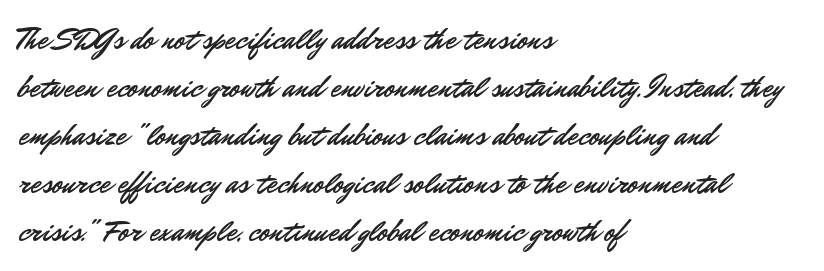
The letters advance in unequal steps, a hallmark of proportional type. Beneath every word, the page is bare. The rendering uses a moderate line-height, typical for paragraphs. Honestly, the letter spacing is just normal — you wouldn't notice it.
